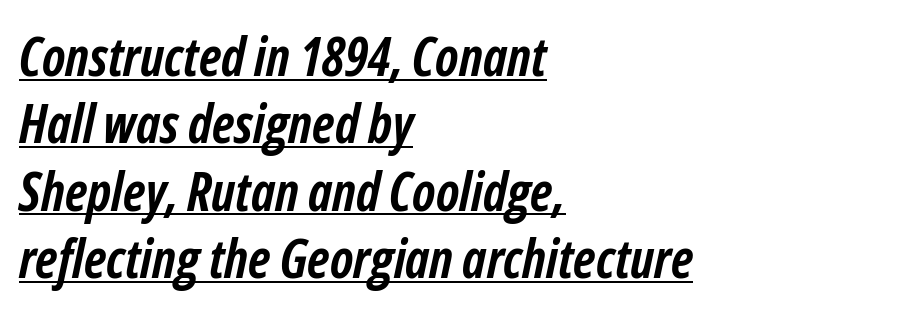
Students, observe the line beneath the letters — that is underlining. Do the characters align in a grid? No, the font is proportional. Leading matches the norm, producing a regular column. The glyphs have the mass of a bold cut. The passage shown has conventional tracking throughout.
